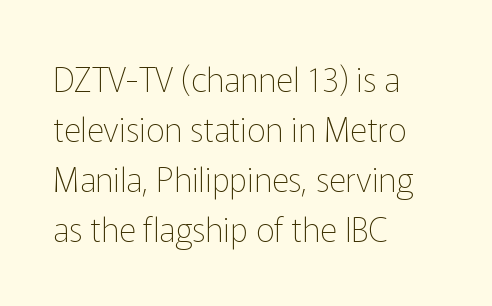
The image shows 33 px thin sans-serif type, upright; set left-aligned, normal line spacing (1.52x), normal letter spacing, not underlined; low stroke contrast and a medium x-height.
